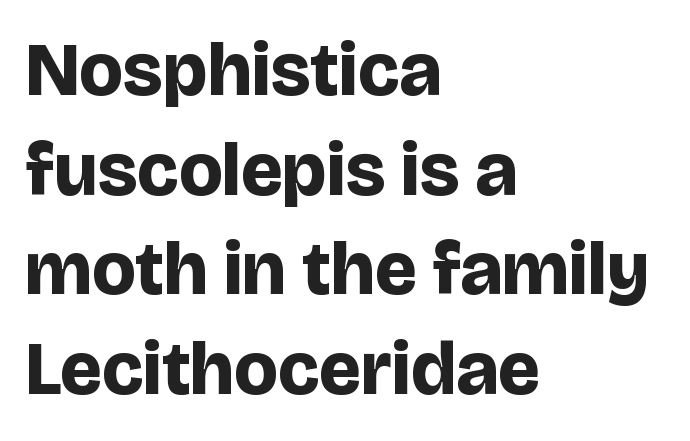
{"serif": "no", "italic": "no", "bold": "yes", "weight": "bold", "width": "normal", "stroke_contrast": "low", "x_height": "large", "monospaced": "no", "underline": "no", "align": "left", "line_spacing": "normal", "line_spacing_ratio": 1.33, "letter_spacing": "normal", "letter_spacing_em": 0.0, "glyph_px": 75}
